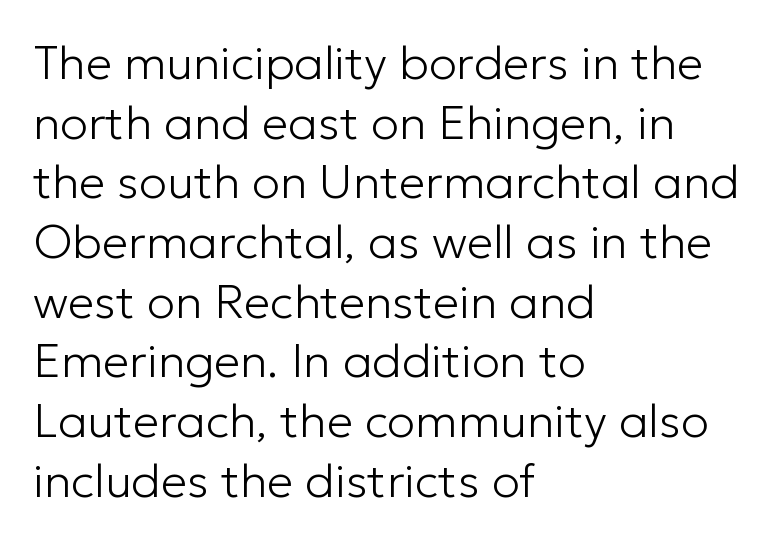
A typesetter would call this leading conventional body-copy spacing. In CSS terms this would be text-align: left. Only glyphs here, with clear space below each row. The tracking reads as untouched default to a designer's eye. The face used here is proportionally spaced, like ordinary book or web type.
